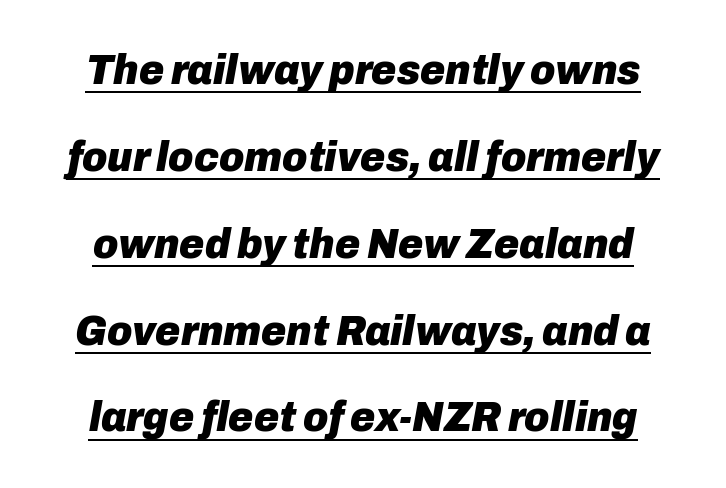
The passage shown is typed in a proportional face where columns would drift. You could call the tracking neutral — neither tight nor loose. Horizontal bands of white between lines are thick stripes. Yep, that's italic — everything's leaning. This is heavy type, rendered in bold. This sample carries an underscore along the baseline area.
